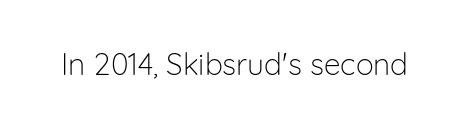
{"serif": "no", "italic": "no", "bold": "no", "weight": "light", "width": "normal", "stroke_contrast": "low", "x_height": "medium", "monospaced": "no", "underline": "no", "letter_spacing": "normal", "letter_spacing_em": 0.0, "glyph_px": 30}
